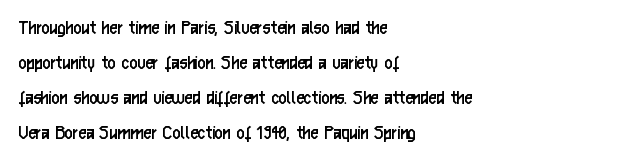
{"italic": "no", "bold": "no", "underline": "no", "align": "left", "line_spacing": "normal", "line_spacing_ratio": 1.59, "letter_spacing": "normal", "letter_spacing_em": 0.0, "glyph_px": 22}
